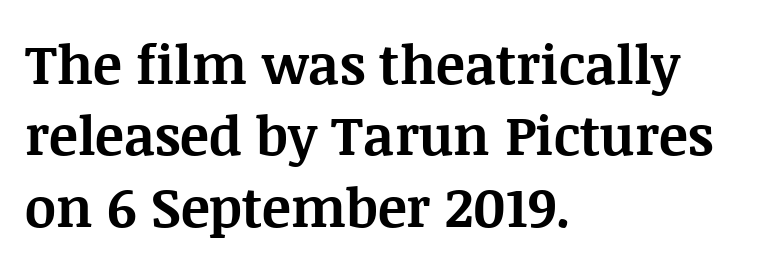
Q: Is the text bold? A: Yes.
Q: Is the text italic (slanted)? A: No, it is upright.
Q: Is the typeface a serif or a sans-serif typeface? A: Serif.
Q: Is the text underlined? A: No.
Q: How is the paragraph aligned? A: Left-aligned.
Q: Is the spacing between letters normal or unusually wide? A: Normal.
Q: Is the spacing between lines tight, normal or loose? A: Normal.
Q: Width (condensed, normal, or wide)? A: Normal.
Q: Stroke contrast? A: Medium.
Q: x-height? A: Large.
Q: Monospaced? A: No.
